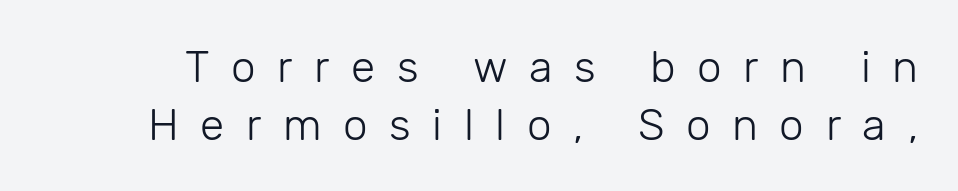
The gaps between neighbouring characters are conspicuously large. The passage shown is not bold in any degree. A typesetter would mark this as roman, not italic. In terms of leading, this rendering sits right in the middle. The rendering uses natural spacing where letterforms have individual widths. The glyphs are unaccompanied by any horizontal stroke below them.
